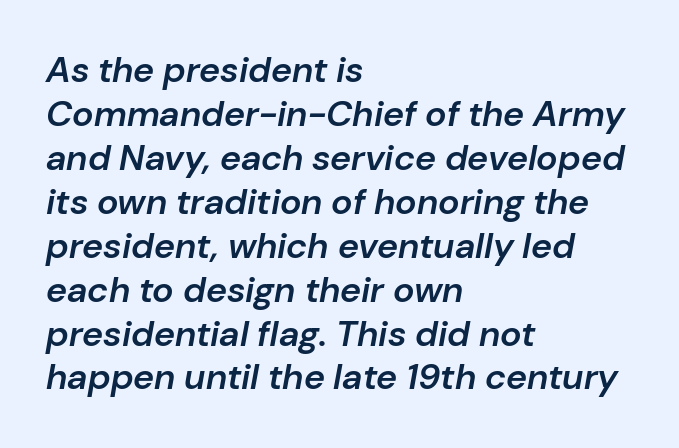
The image shows 36 px semibold type, italic (leaning right); set left-aligned, line spacing 1.22x, normal letter spacing, not underlined; low stroke contrast and a medium x-height.
